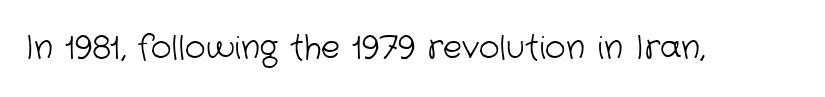
Q: Is the text bold? A: No.
Q: Is the typeface a serif or a sans-serif typeface? A: Sans-serif.
Q: Is the text underlined? A: No.
Q: Is the spacing between letters normal or unusually wide? A: Normal.
Q: Width (condensed, normal, or wide)? A: Normal.
Q: Stroke contrast? A: Low.
Q: x-height? A: Medium.
Q: Monospaced? A: No.
